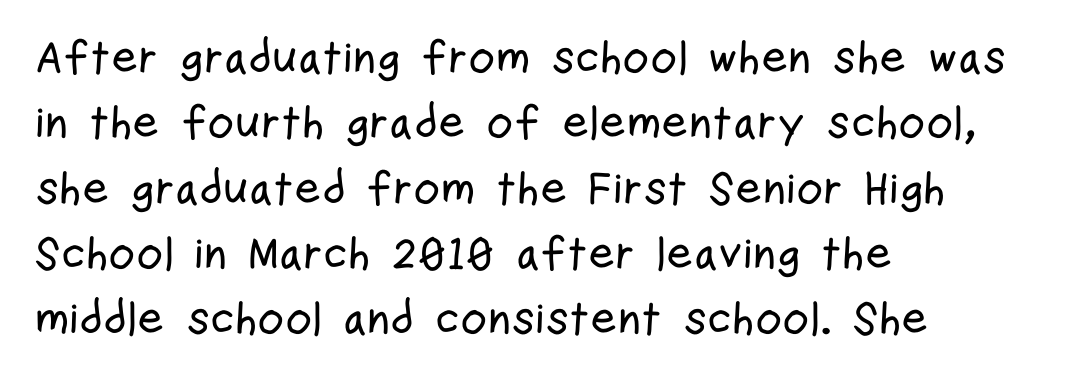
Q: Is the text italic (slanted)? A: No, it is upright.
Q: Is the typeface a serif or a sans-serif typeface? A: Sans-serif.
Q: Is the text underlined? A: No.
Q: How is the paragraph aligned? A: Left-aligned.
Q: Is the spacing between letters normal or unusually wide? A: Normal.
Q: Is the spacing between lines tight, normal or loose? A: Normal.
Q: Width (condensed, normal, or wide)? A: Condensed.
Q: Stroke contrast? A: Low.
Q: x-height? A: Medium.
Q: Monospaced? A: No.
